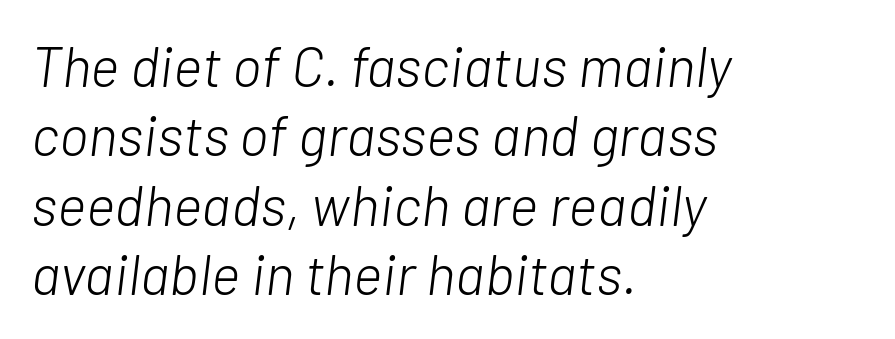
The image shows 56 px light type, italic (leaning right); set left-aligned, line spacing 1.24x, normal letter spacing, not underlined; low stroke contrast and a medium x-height.
